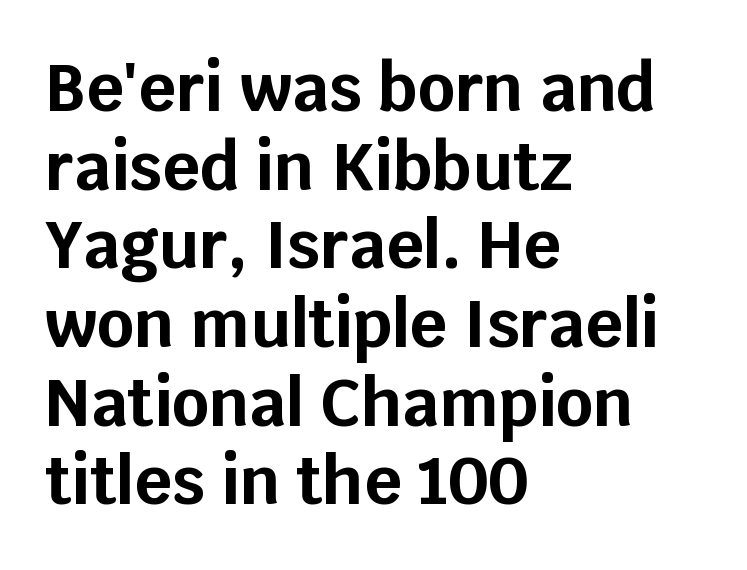
{"serif": "no", "italic": "no", "bold": "yes", "weight": "bold", "width": "normal", "stroke_contrast": "low", "x_height": "large", "monospaced": "no", "underline": "no", "align": "left", "line_spacing_ratio": 1.21, "letter_spacing": "normal", "letter_spacing_em": 0.0, "glyph_px": 65}
